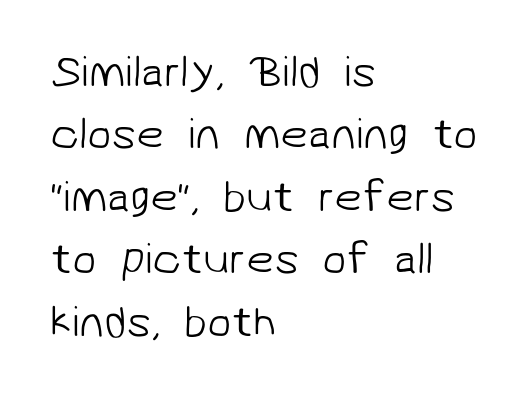
Q: Is the text bold? A: No.
Q: Is the typeface a serif or a sans-serif typeface? A: Sans-serif.
Q: Is the text underlined? A: No.
Q: How is the paragraph aligned? A: Left-aligned.
Q: Is the spacing between letters normal or unusually wide? A: Normal.
Q: Is the spacing between lines tight, normal or loose? A: Normal.
Q: Width (condensed, normal, or wide)? A: Normal.
Q: Stroke contrast? A: Low.
Q: x-height? A: Medium.
Q: Monospaced? A: No.
